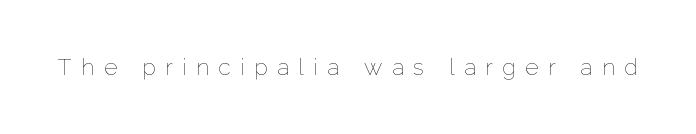
Vertical strokes here are truly vertical. The font sits on the lighter half of the weight spectrum, regular included. No word sits above an underline. Someone cranked the tracking dial way up on this one.
